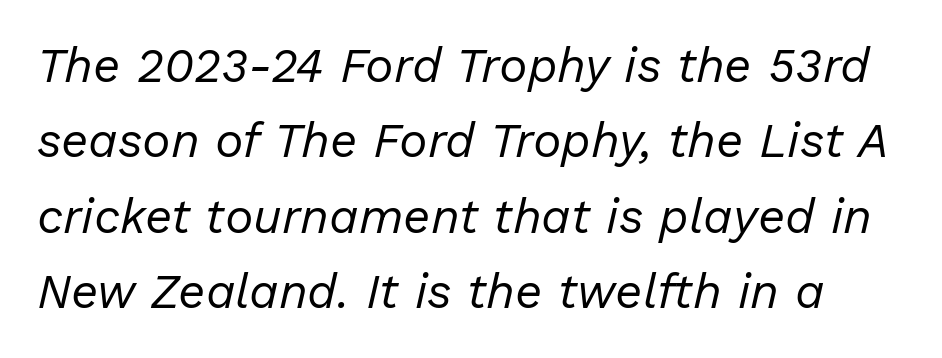
{"italic": "yes", "lean": "right", "slant_degrees": 13, "bold": "no", "weight": "regular", "width": "normal", "stroke_contrast": "low", "x_height": "medium", "monospaced": "no", "underline": "no", "line_spacing": "normal", "line_spacing_ratio": 1.57, "letter_spacing": "normal", "letter_spacing_em": 0.0, "glyph_px": 48}
